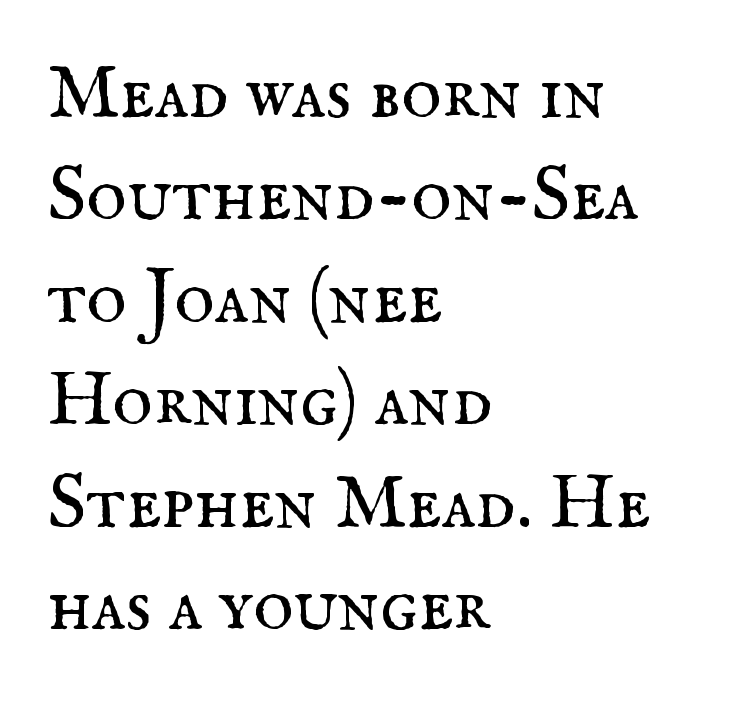
{"serif": "yes", "italic": "no", "bold": "no", "weight": "regular", "width": "normal", "stroke_contrast": "medium", "x_height": "small", "monospaced": "no", "underline": "no", "align": "left", "line_spacing": "normal", "line_spacing_ratio": 1.33, "letter_spacing": "normal", "letter_spacing_em": 0.0, "glyph_px": 77}
